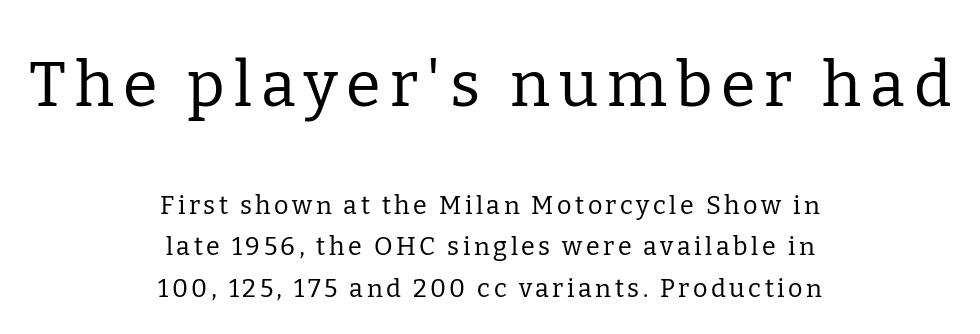
{"serif": "yes", "italic": "no", "bold": "no", "weight": "regular", "width": "normal", "stroke_contrast": "low", "x_height": "medium", "monospaced": "no", "underline": "no", "align": "center", "line_spacing": "normal", "line_spacing_ratio": 1.67, "larger_block": "first", "size_ratio": 2.52, "glyph_px": 63}
